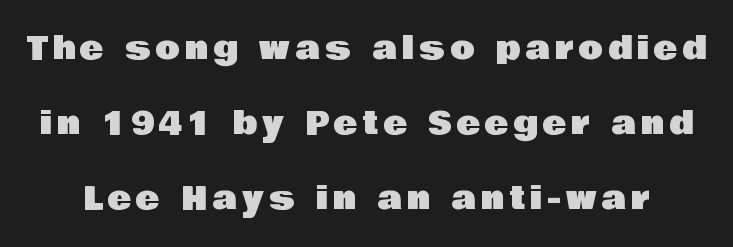
The image shows 32 px sans-serif type, upright; set loose line spacing (2.34x), not underlined; low stroke contrast and a large x-height.
